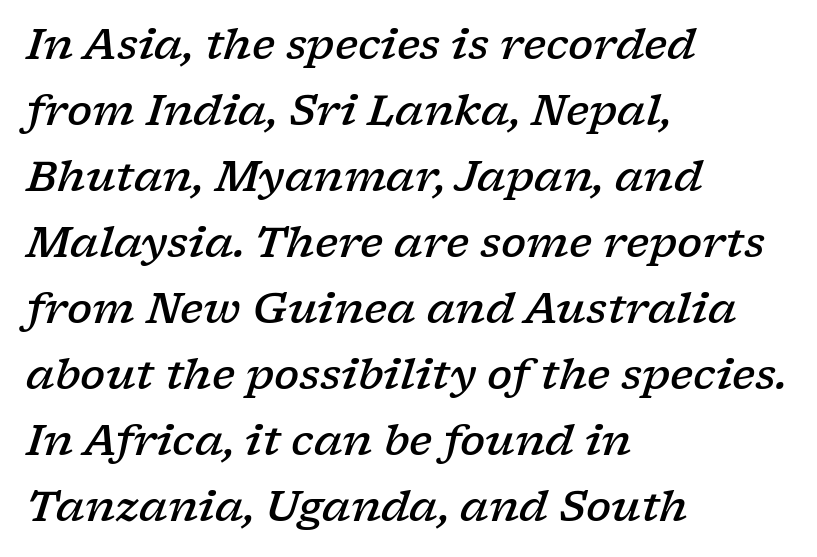
{"serif": "yes", "italic": "yes", "lean": "right", "slant_degrees": 17, "bold": "semi", "weight": "semibold", "width": "wide", "stroke_contrast": "low", "x_height": "medium", "monospaced": "no", "underline": "no", "align": "left", "line_spacing": "normal", "line_spacing_ratio": 1.57, "letter_spacing": "normal", "letter_spacing_em": 0.0, "glyph_px": 42}
